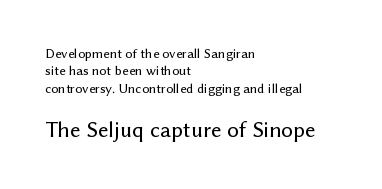
Q: Is the text italic (slanted)? A: No, it is upright.
Q: Is the text underlined? A: No.
Q: How is the paragraph aligned? A: Left-aligned.
Q: Is the spacing between letters normal or unusually wide? A: Normal.
Q: Is the spacing between lines tight, normal or loose? A: Normal.
Q: Which block of text is set in a larger size, the first (top) or the second (bottom)? A: The second (bottom) one.
